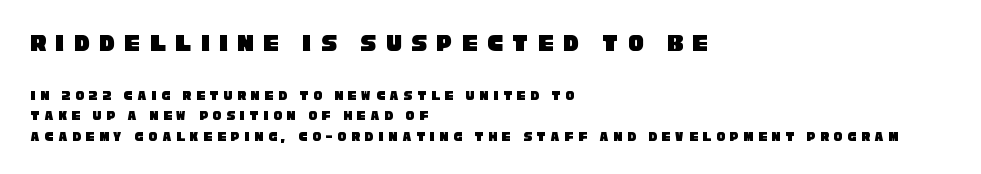
Q: Is the text underlined? A: No.
Q: How is the paragraph aligned? A: Left-aligned.
Q: Is the spacing between letters normal or unusually wide? A: Unusually wide.
Q: Is the spacing between lines tight, normal or loose? A: Normal.
Q: Which block of text is set in a larger size, the first (top) or the second (bottom)? A: The first (top) one.
